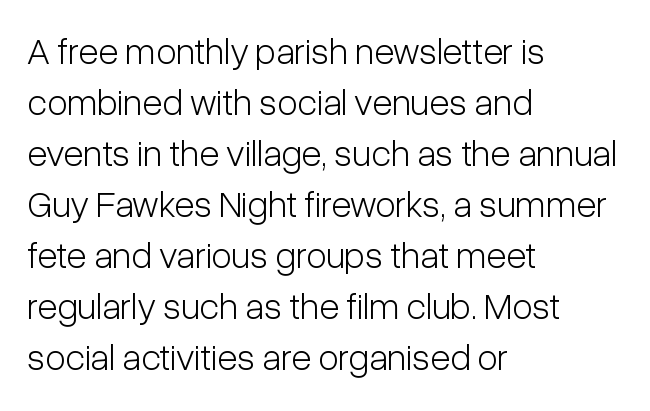
Q: Is the text bold? A: No.
Q: Is the text italic (slanted)? A: No, it is upright.
Q: Is the typeface a serif or a sans-serif typeface? A: Sans-serif.
Q: Is the text underlined? A: No.
Q: How is the paragraph aligned? A: Left-aligned.
Q: Is the spacing between letters normal or unusually wide? A: Normal.
Q: Is the spacing between lines tight, normal or loose? A: Normal.
Q: Width (condensed, normal, or wide)? A: Condensed.
Q: Stroke contrast? A: Low.
Q: x-height? A: Medium.
Q: Monospaced? A: No.
